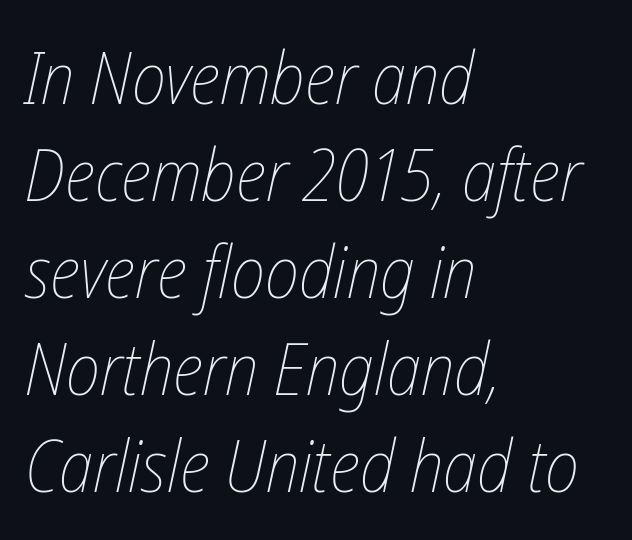
{"italic": "yes", "lean": "right", "slant_degrees": 12, "bold": "no", "weight": "thin", "width": "condensed", "stroke_contrast": "low", "x_height": "medium", "monospaced": "no", "underline": "no", "align": "left", "line_spacing": "normal", "line_spacing_ratio": 1.33, "letter_spacing": "normal", "letter_spacing_em": 0.0, "glyph_px": 73}
